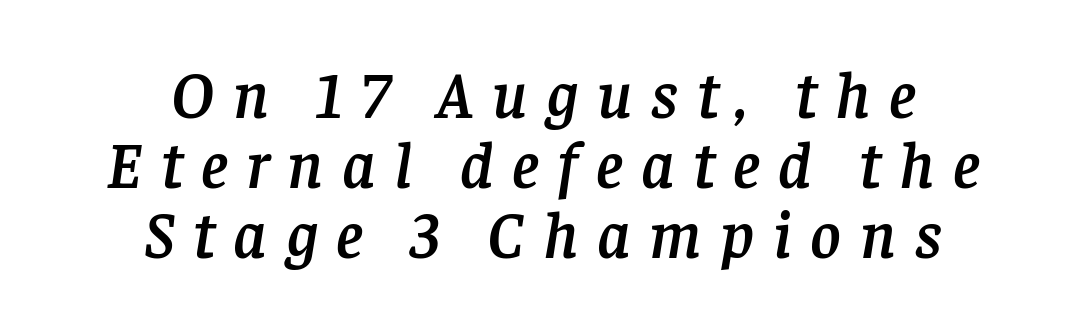
The horizontal fit of the characters is loose and conspicuously gappy. The designer went with a serif here, giving each stem small feet. The text carries the slant typical of an italic or oblique font. You could not count columns in this text — the font is proportionally spaced. Leading: reduced. Type without underlining.
